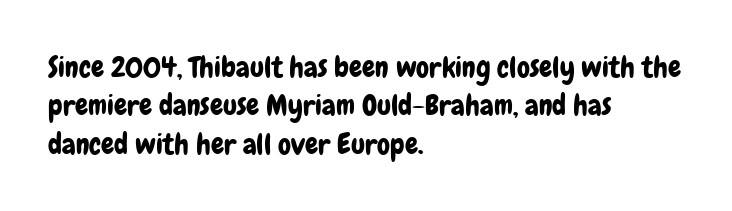
Teacher's note: observe the even left margin — that is flush-left alignment. Characters remain perfectly vertical along every line. The face used here is rendered with its standard letterfit. The gap between lines stays unmarked. The characters display no serif detailing; their extremities are plain. Note the varied advance widths — an 'i' is clearly narrower than an 'm'.
